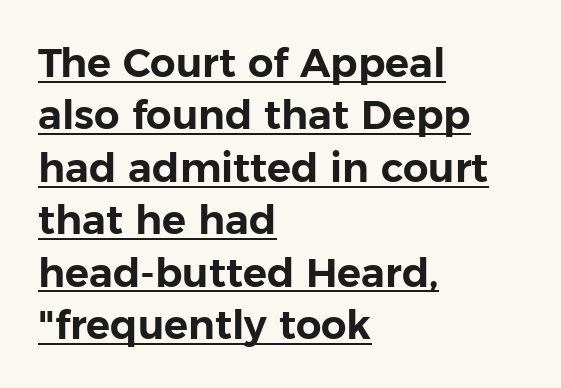
{"serif": "no", "italic": "no", "width": "normal", "stroke_contrast": "low", "x_height": "medium", "monospaced": "no", "underline": "yes", "align": "left", "line_spacing": "normal", "line_spacing_ratio": 1.31, "letter_spacing": "normal", "letter_spacing_em": 0.0, "glyph_px": 40}
